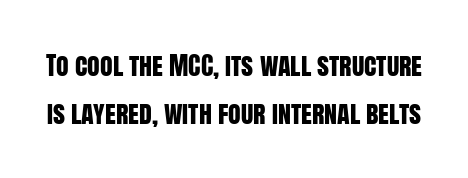
Q: Is the text italic (slanted)? A: No, it is upright.
Q: Is the text underlined? A: No.
Q: Is the spacing between letters normal or unusually wide? A: Normal.
